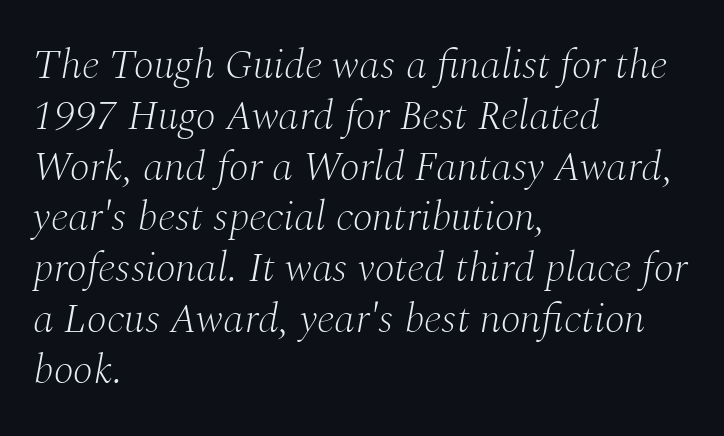
Q: Is the text bold? A: No.
Q: Is the text italic (slanted)? A: Yes, it leans right by about 10 degrees.
Q: Is the typeface a serif or a sans-serif typeface? A: Serif.
Q: Is the text underlined? A: No.
Q: How is the paragraph aligned? A: Left-aligned.
Q: Is the spacing between letters normal or unusually wide? A: Normal.
Q: Width (condensed, normal, or wide)? A: Normal.
Q: Stroke contrast? A: Medium.
Q: x-height? A: Medium.
Q: Monospaced? A: No.
